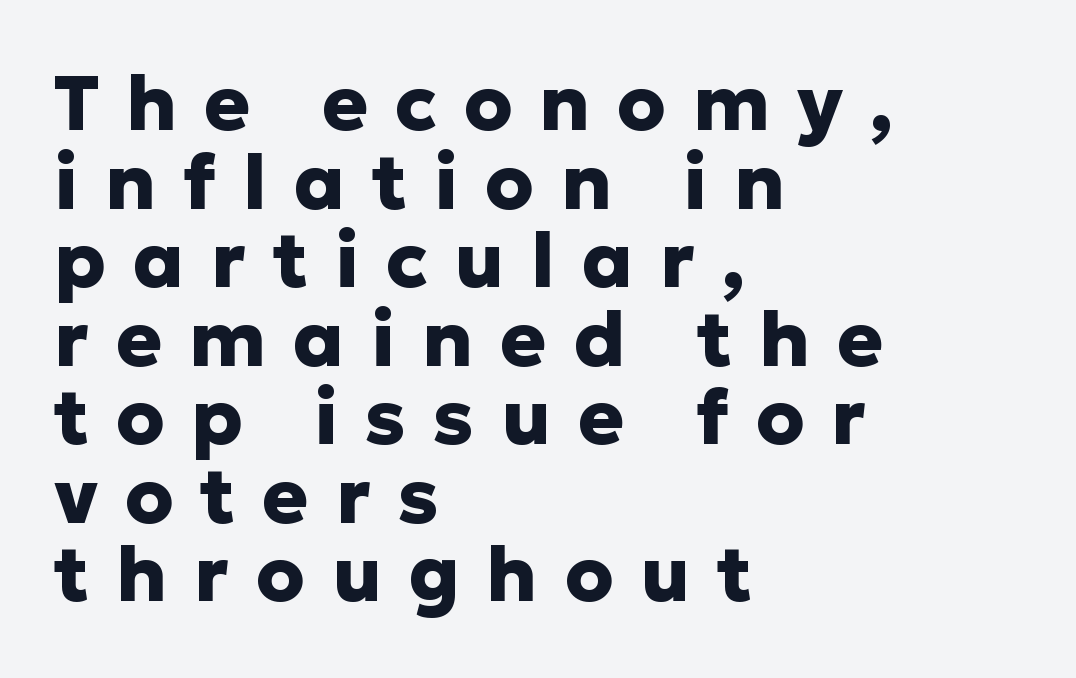
{"serif": "no", "italic": "no", "bold": "yes", "weight": "heavy", "width": "normal", "stroke_contrast": "low", "x_height": "medium", "monospaced": "no", "underline": "no", "align": "left", "line_spacing": "tight", "line_spacing_ratio": 1.02, "letter_spacing": "wide", "letter_spacing_em": 0.35, "glyph_px": 77}
